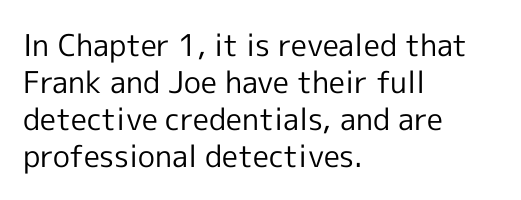
Q: Is the text bold? A: No.
Q: Is the text italic (slanted)? A: No, it is upright.
Q: Is the typeface a serif or a sans-serif typeface? A: Sans-serif.
Q: Is the text underlined? A: No.
Q: How is the paragraph aligned? A: Left-aligned.
Q: Is the spacing between letters normal or unusually wide? A: Normal.
Q: Width (condensed, normal, or wide)? A: Normal.
Q: x-height? A: Medium.
Q: Monospaced? A: No.
